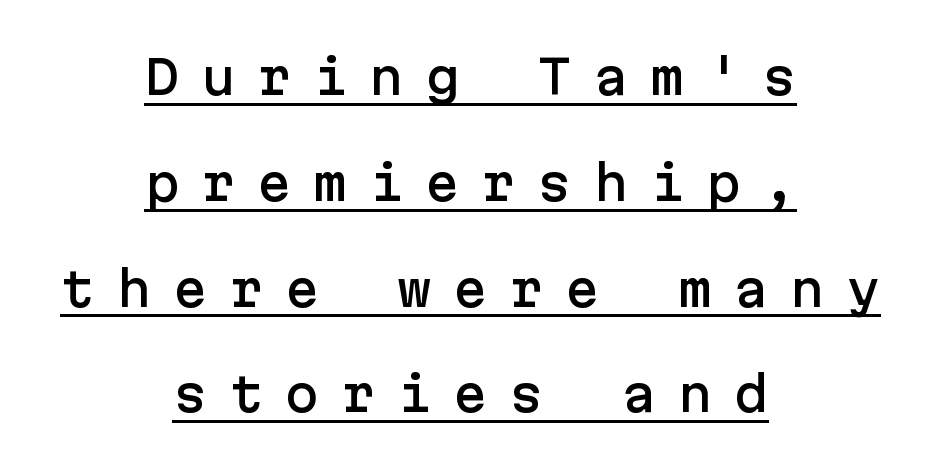
Posture: vertical. Type style note: lacks serifs. This sample trades compactness for vertical openness between lines. Beneath each row of characters lies a ruled line. Teacher's note: observe the equal gaps on both sides — that is centered alignment.
